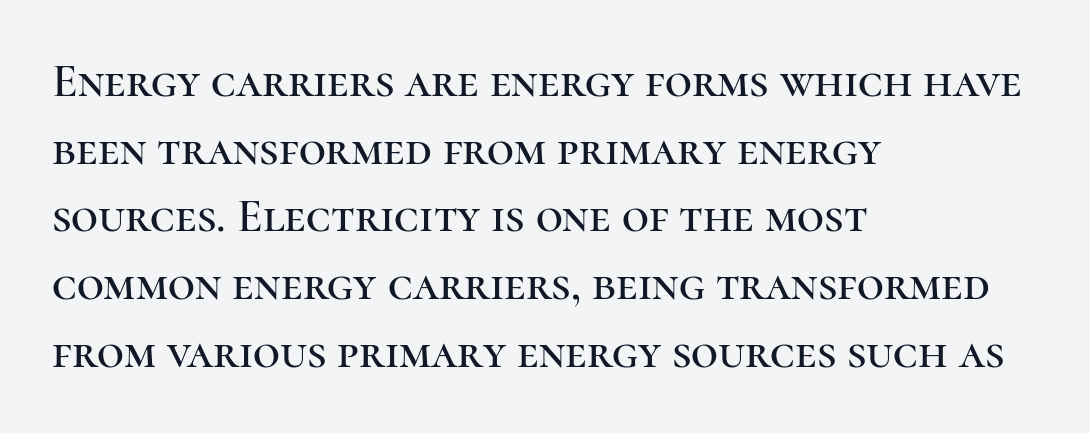
{"serif": "yes", "italic": "no", "width": "normal", "stroke_contrast": "high", "x_height": "medium", "monospaced": "no", "underline": "no", "align": "left", "line_spacing": "normal", "line_spacing_ratio": 1.44, "letter_spacing": "normal", "letter_spacing_em": 0.0, "glyph_px": 47}
